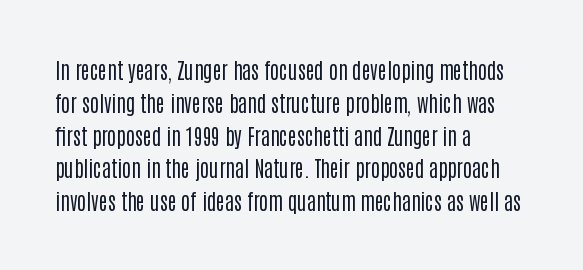
Q: Is the text bold? A: No.
Q: Is the text italic (slanted)? A: No, it is upright.
Q: Is the text underlined? A: No.
Q: How is the paragraph aligned? A: Left-aligned.
Q: Is the spacing between letters normal or unusually wide? A: Normal.
Q: Is the spacing between lines tight, normal or loose? A: Normal.
